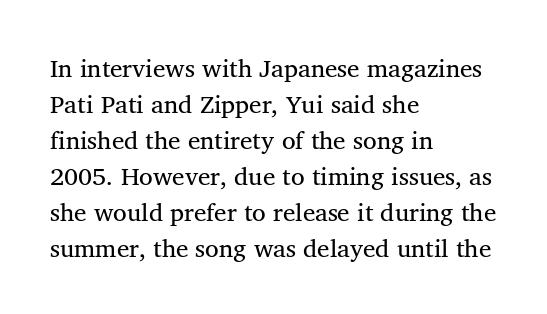
Vertically, the passage feels balanced, rows spaced as you'd expect. Every character sits straight up, as roman type does. A typesetter would call this zero additional tracking. Each line starts at the same left margin while the right side varies. Descenders are the only things crossing below the line.
